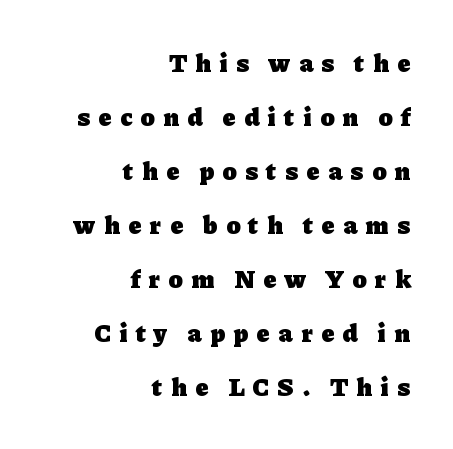
Rows of type keep a wide berth in the vertical direction. Between one letter and the next there's a generous, obvious gap. Do the letters lean? They stand straight. How heavy is the stroke? Heavy — this is a bold. Horizontal alignment here is rightward, an uncommon choice for prose. The space beneath each line is pristine and unruled.
